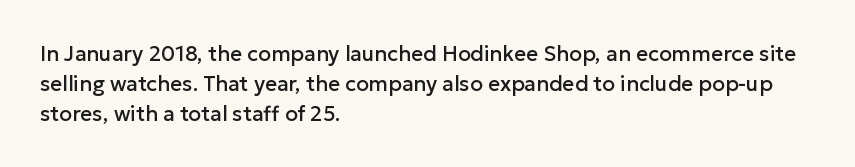
The image shows 21 px text type, upright; set left-aligned, normal line spacing (1.42x), normal letter spacing, not underlined.
